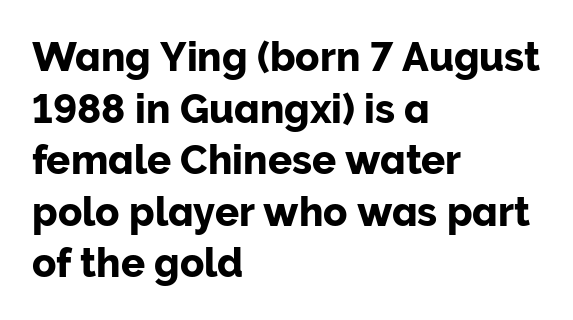
The image shows 40 px sans-serif type, upright; set left-aligned, normal line spacing (1.29x), normal letter spacing, not underlined; low stroke contrast and a medium x-height.
